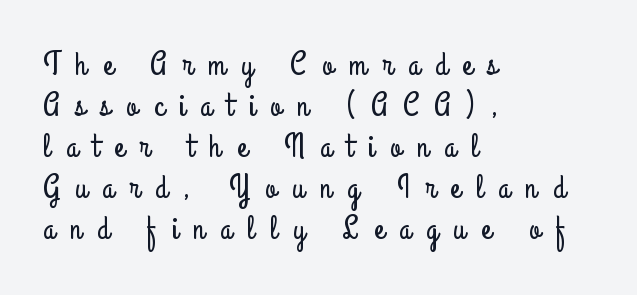
{"serif": "no", "width": "condensed", "stroke_contrast": "low", "x_height": "small", "monospaced": "no", "underline": "no", "align": "left", "line_spacing": "normal", "line_spacing_ratio": 1.28, "letter_spacing": "wide", "letter_spacing_em": 0.49, "glyph_px": 32}
